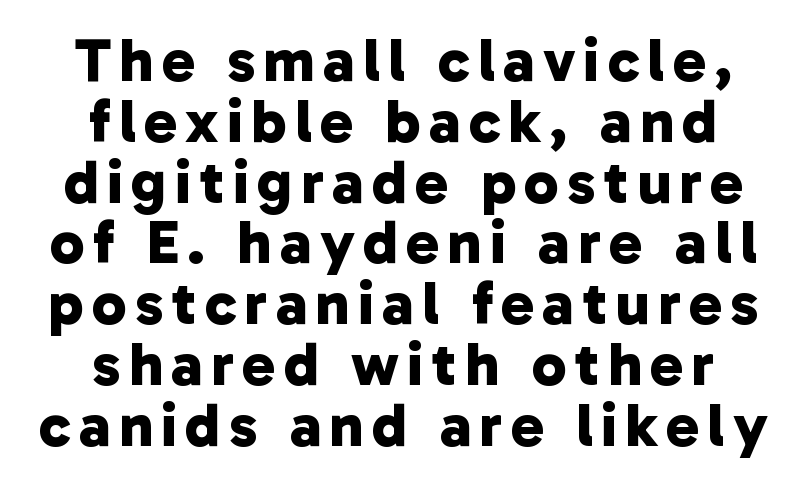
{"serif": "no", "bold": "yes", "weight": "bold", "width": "normal", "stroke_contrast": "low", "x_height": "medium", "monospaced": "no", "underline": "no", "align": "center", "line_spacing": "tight", "line_spacing_ratio": 0.98, "glyph_px": 62}
